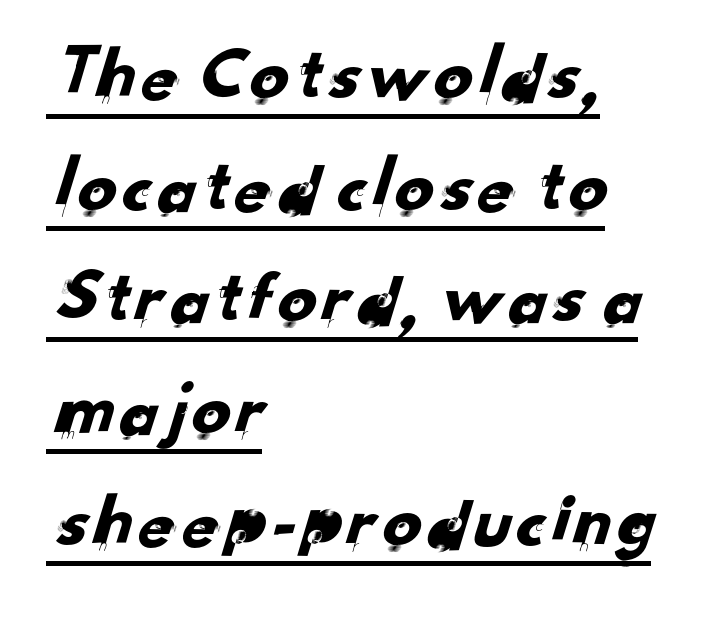
{"serif": "no", "width": "normal", "stroke_contrast": "low", "x_height": "small", "monospaced": "no", "underline": "yes", "align": "left", "line_spacing": "normal", "line_spacing_ratio": 1.45, "letter_spacing": "normal", "letter_spacing_em": 0.0, "glyph_px": 77}
